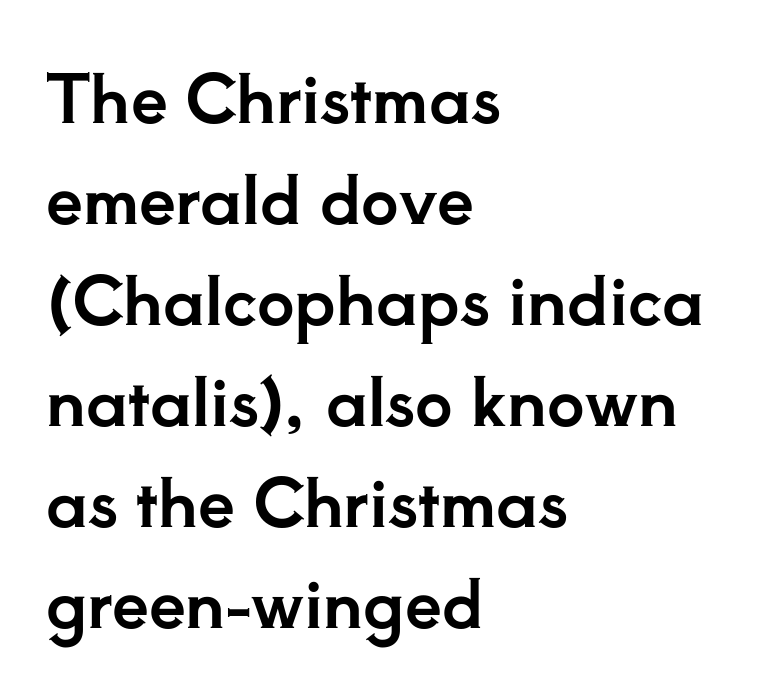
Q: Is the text italic (slanted)? A: No, it is upright.
Q: Is the typeface a serif or a sans-serif typeface? A: Serif.
Q: Is the text underlined? A: No.
Q: How is the paragraph aligned? A: Left-aligned.
Q: Is the spacing between letters normal or unusually wide? A: Normal.
Q: Is the spacing between lines tight, normal or loose? A: Normal.
Q: Width (condensed, normal, or wide)? A: Normal.
Q: Stroke contrast? A: Low.
Q: x-height? A: Small.
Q: Monospaced? A: No.
